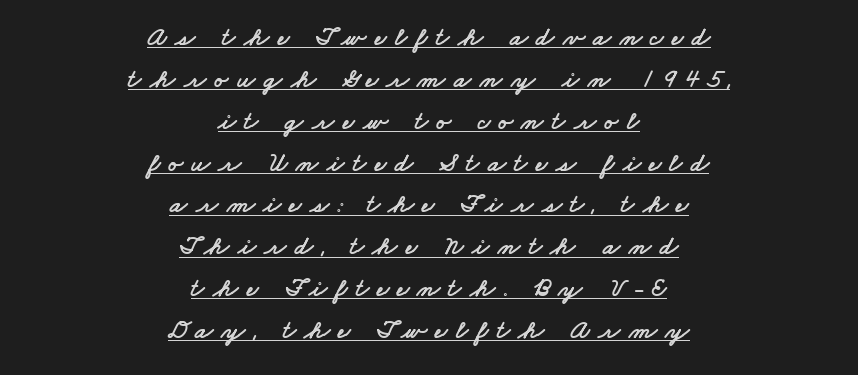
Q: Is the text underlined? A: Yes.
Q: How is the paragraph aligned? A: Centered.
Q: Is the spacing between letters normal or unusually wide? A: Unusually wide.
Q: Is the spacing between lines tight, normal or loose? A: Normal.
